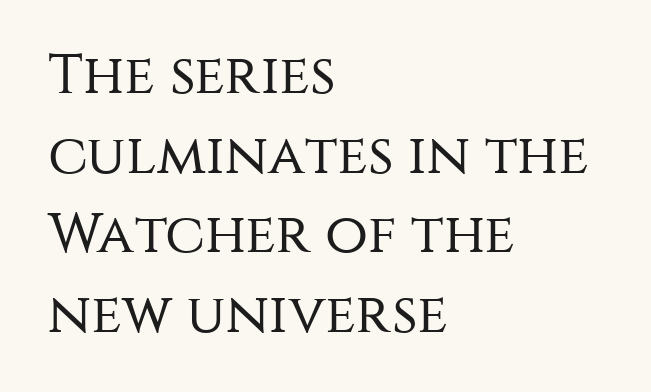
The image shows 56 px regular-weight sans-serif type, upright; set left-aligned, normal line spacing (1.42x), normal letter spacing, not underlined; medium stroke contrast and a large x-height.
